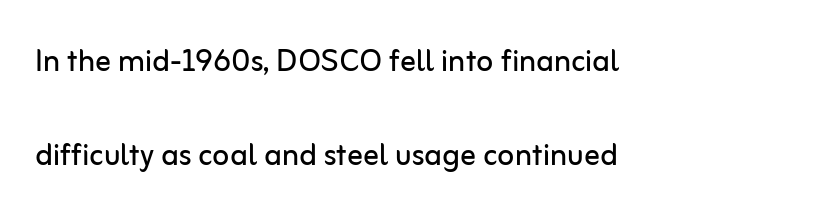
The image shows 39 px regular-weight sans-serif type, upright; set left-aligned, loose line spacing (2.4x), normal letter spacing, not underlined; low stroke contrast and a medium x-height.
